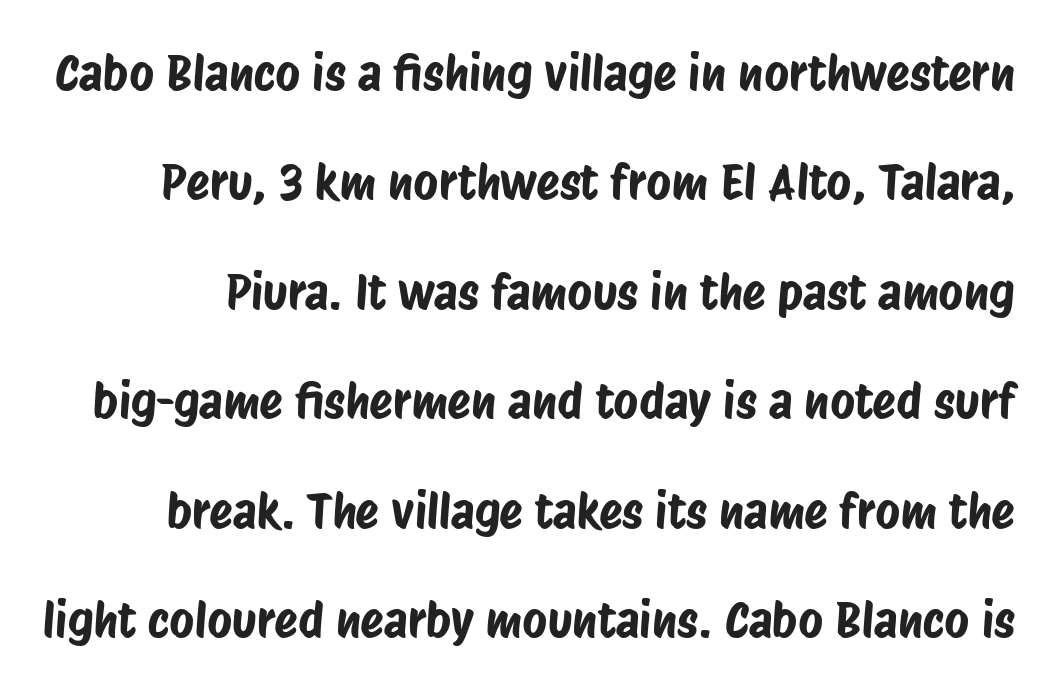
A typesetter would call this proportional, since set widths differ per character. Honestly, there is no underline to notice here at all. The rendering uses a large line-height, opening up the rows. You could call the tracking neutral — neither tight nor loose.
